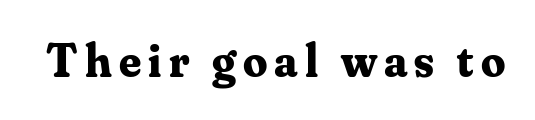
Q: Is the text bold? A: Yes.
Q: Is the text italic (slanted)? A: No, it is upright.
Q: Is the typeface a serif or a sans-serif typeface? A: Serif.
Q: Is the text underlined? A: No.
Q: Width (condensed, normal, or wide)? A: Normal.
Q: Stroke contrast? A: Medium.
Q: x-height? A: Small.
Q: Monospaced? A: No.
